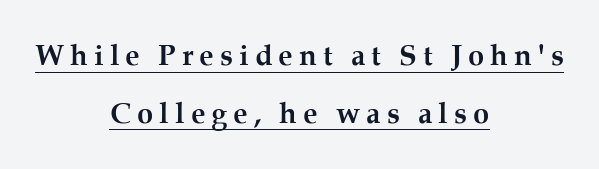
Glance below the letters and you will spot a drawn line. Which margin do the lines hug? Neither — every line sits in the middle. Do the letters lean? They stand straight. A typesetter would call this proportional, since set widths differ per character.
